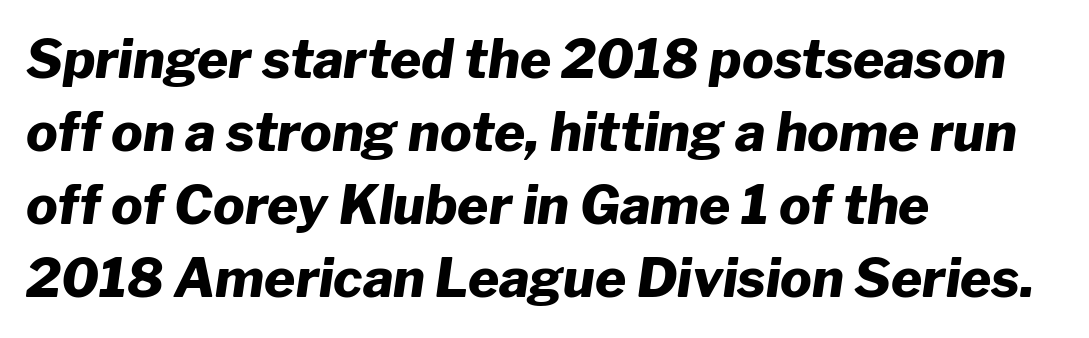
{"italic": "yes", "lean": "right", "slant_degrees": 8, "bold": "yes", "weight": "heavy", "width": "normal", "stroke_contrast": "low", "x_height": "medium", "monospaced": "no", "underline": "no", "align": "left", "line_spacing": "normal", "line_spacing_ratio": 1.38, "letter_spacing": "normal", "letter_spacing_em": 0.0, "glyph_px": 53}
